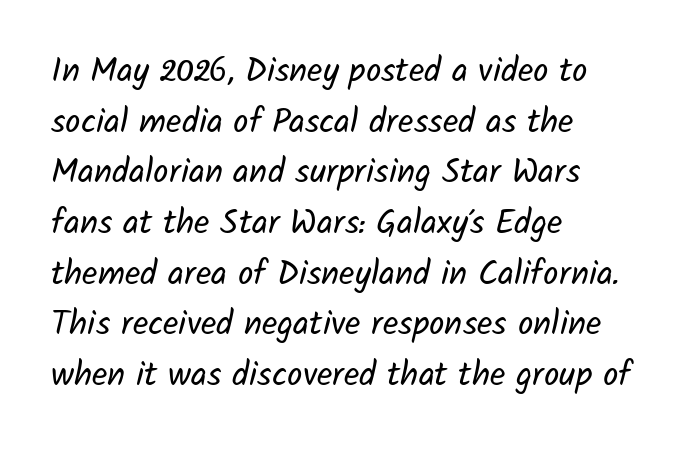
The image shows 34 px regular-weight sans-serif type; set left-aligned, normal line spacing (1.49x), normal letter spacing, not underlined; low stroke contrast and a medium x-height.
